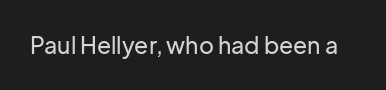
{"italic": "no", "underline": "no", "letter_spacing": "normal", "letter_spacing_em": 0.0, "glyph_px": 23}
